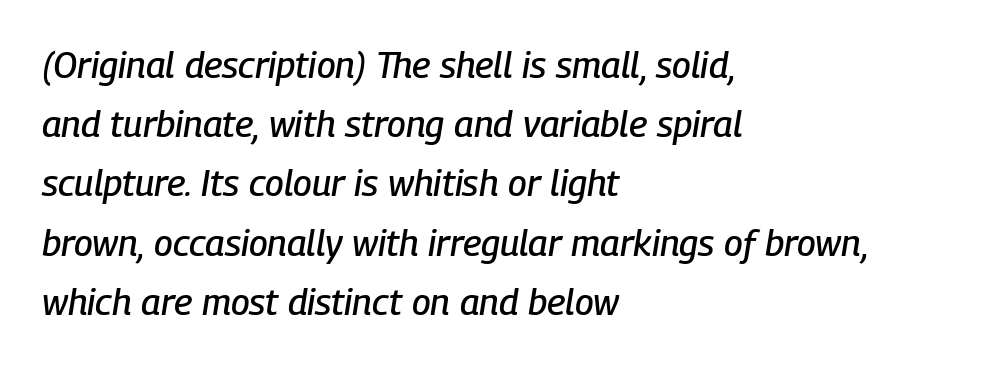
The image shows 37 px condensed type, italic (leaning right); set left-aligned, normal line spacing (1.6x), normal letter spacing, not underlined; low stroke contrast and a medium x-height.
